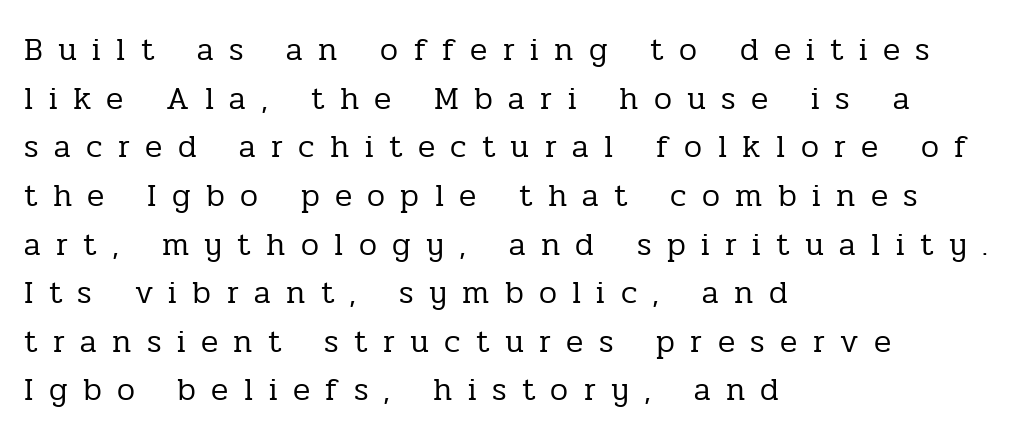
Q: Is the text bold? A: No.
Q: Is the text italic (slanted)? A: No, it is upright.
Q: Is the typeface a serif or a sans-serif typeface? A: Serif.
Q: Is the text underlined? A: No.
Q: How is the paragraph aligned? A: Left-aligned.
Q: Is the spacing between letters normal or unusually wide? A: Unusually wide.
Q: Is the spacing between lines tight, normal or loose? A: Normal.
Q: Width (condensed, normal, or wide)? A: Normal.
Q: Stroke contrast? A: Low.
Q: x-height? A: Medium.
Q: Monospaced? A: No.
